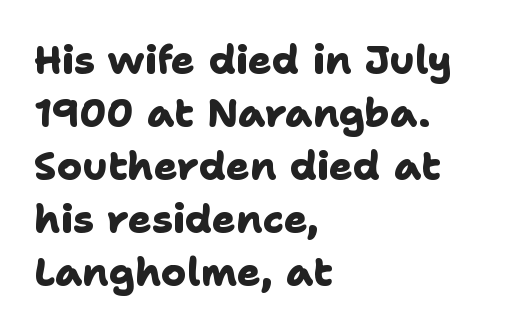
Plenty of ink on the page — the face is bold. A typesetter would label this face a sans. Underline: absent. Nobody touched the tracking dial on this one. Note the varied advance widths — an 'i' is clearly narrower than an 'm'. These lines stack with their left ends in a neat column.
